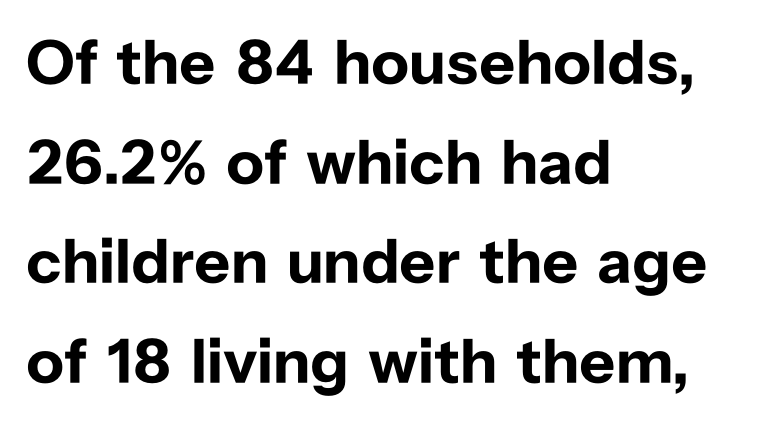
{"serif": "no", "italic": "no", "bold": "yes", "weight": "bold", "width": "normal", "stroke_contrast": "low", "x_height": "medium", "monospaced": "no", "underline": "no", "align": "left", "line_spacing": "normal", "line_spacing_ratio": 1.58, "letter_spacing": "normal", "letter_spacing_em": 0.0, "glyph_px": 63}
